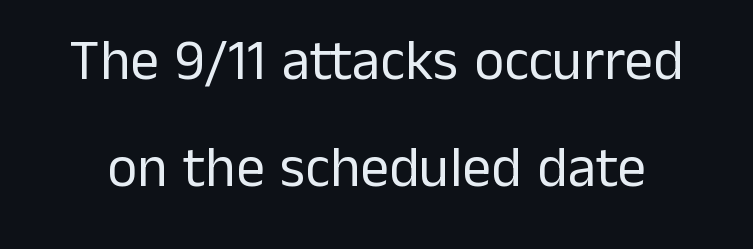
Q: Is the text bold? A: No.
Q: Is the text italic (slanted)? A: No, it is upright.
Q: Is the typeface a serif or a sans-serif typeface? A: Sans-serif.
Q: Is the text underlined? A: No.
Q: Is the spacing between letters normal or unusually wide? A: Normal.
Q: Width (condensed, normal, or wide)? A: Normal.
Q: Stroke contrast? A: Low.
Q: x-height? A: Medium.
Q: Monospaced? A: No.
